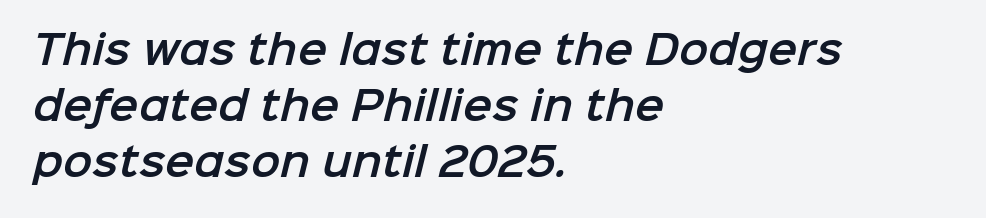
{"serif": "no", "width": "normal", "stroke_contrast": "low", "x_height": "medium", "monospaced": "no", "underline": "no", "align": "left", "line_spacing": "normal", "line_spacing_ratio": 1.43, "letter_spacing": "normal", "letter_spacing_em": 0.0, "glyph_px": 39}
